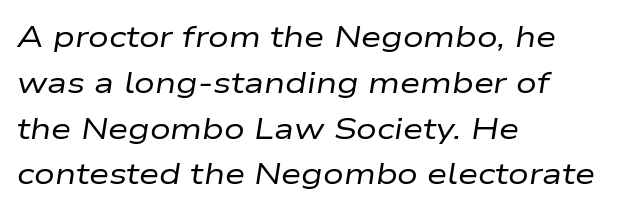
Q: Is the text bold? A: No.
Q: Is the text italic (slanted)? A: Yes, it leans right by about 9 degrees.
Q: Is the text underlined? A: No.
Q: How is the paragraph aligned? A: Left-aligned.
Q: Is the spacing between letters normal or unusually wide? A: Normal.
Q: Is the spacing between lines tight, normal or loose? A: Normal.
Q: Width (condensed, normal, or wide)? A: Wide.
Q: Stroke contrast? A: Low.
Q: x-height? A: Medium.
Q: Monospaced? A: No.
